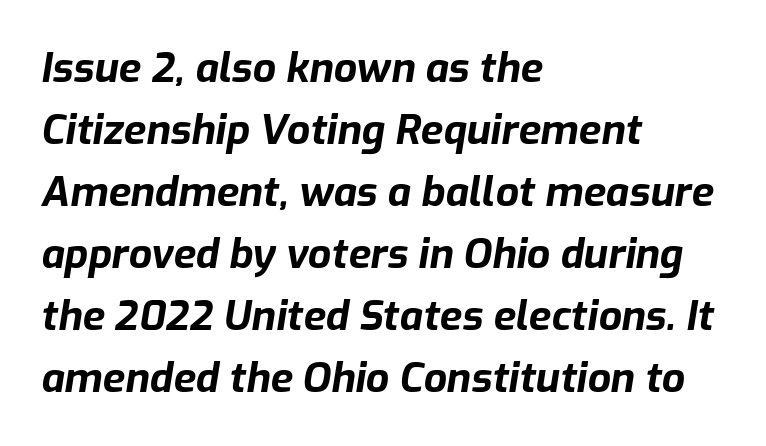
{"italic": "yes", "lean": "right", "slant_degrees": 9, "bold": "yes", "weight": "bold", "width": "normal", "stroke_contrast": "low", "x_height": "medium", "monospaced": "no", "underline": "no", "align": "left", "line_spacing": "normal", "line_spacing_ratio": 1.51, "letter_spacing": "normal", "letter_spacing_em": 0.0, "glyph_px": 41}
